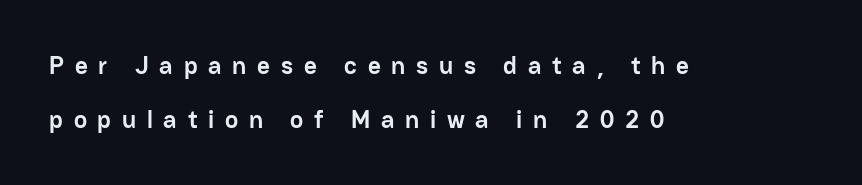
{"italic": "no", "bold": "yes", "underline": "no", "align": "left", "line_spacing": "loose", "line_spacing_ratio": 2.16, "letter_spacing": "wide", "letter_spacing_em": 0.43, "glyph_px": 25}
